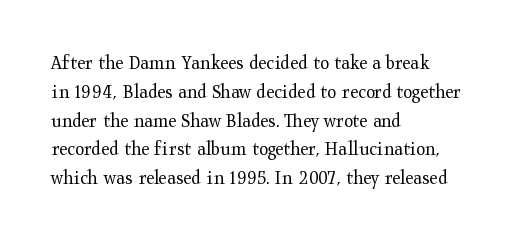
{"italic": "no", "bold": "no", "underline": "no", "align": "left", "line_spacing": "normal", "line_spacing_ratio": 1.37, "letter_spacing": "normal", "letter_spacing_em": 0.0, "glyph_px": 21}
